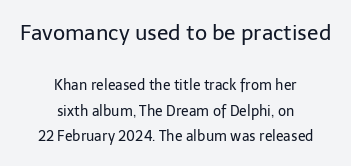
{"italic": "no", "bold": "no", "underline": "no", "align": "center", "line_spacing_ratio": 1.85, "letter_spacing": "normal", "letter_spacing_em": 0.0, "larger_block": "first", "size_ratio": 1.5, "glyph_px": 21}
